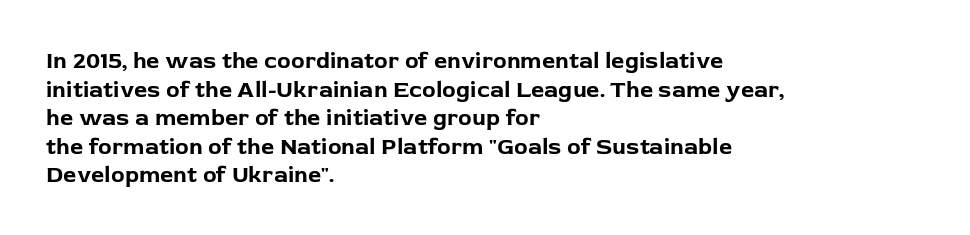
{"italic": "no", "bold": "yes", "underline": "no", "align": "left", "line_spacing_ratio": 1.24, "letter_spacing": "normal", "letter_spacing_em": 0.0, "glyph_px": 23}
